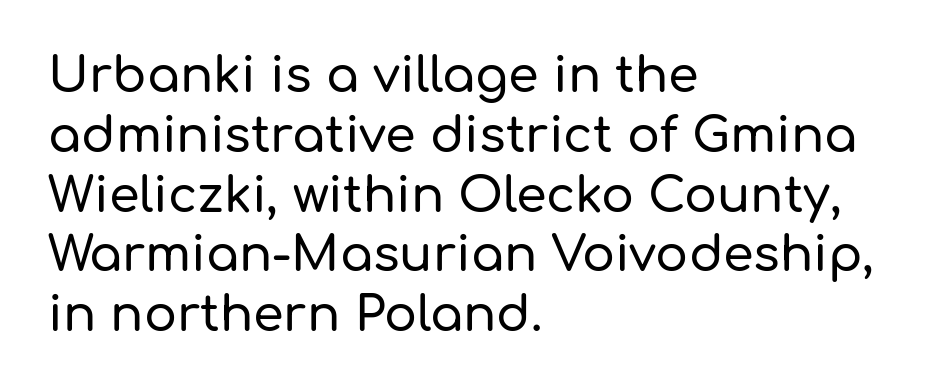
{"serif": "no", "italic": "no", "width": "normal", "stroke_contrast": "low", "x_height": "medium", "monospaced": "no", "underline": "no", "align": "left", "line_spacing_ratio": 1.22, "letter_spacing": "normal", "letter_spacing_em": 0.0, "glyph_px": 49}
